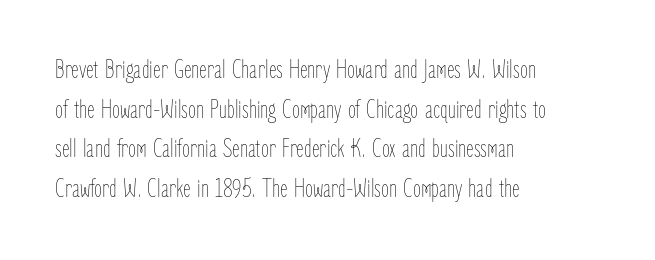
The image shows 26 px text type, upright; set left-aligned, normal line spacing (1.52x), normal letter spacing, not underlined.
